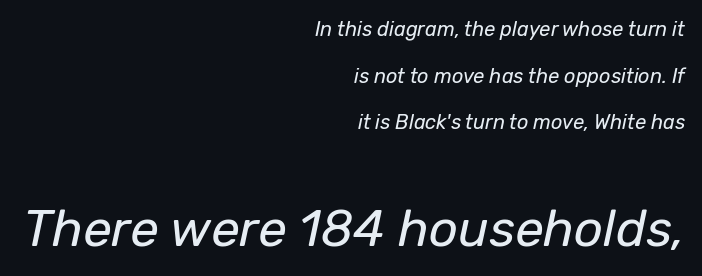
{"italic": "yes", "lean": "right", "slant_degrees": 12, "bold": "no", "weight": "regular", "width": "normal", "stroke_contrast": "low", "x_height": "medium", "monospaced": "no", "underline": "no", "align": "right", "line_spacing": "loose", "line_spacing_ratio": 2.33, "letter_spacing": "normal", "letter_spacing_em": 0.0, "larger_block": "second", "size_ratio": 2.55, "glyph_px": 51}
